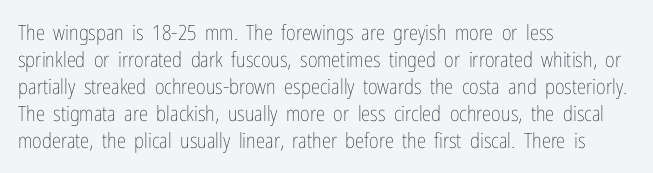
The image shows 21 px text type, upright; set left-aligned, normal line spacing (1.28x), normal letter spacing, not underlined.
